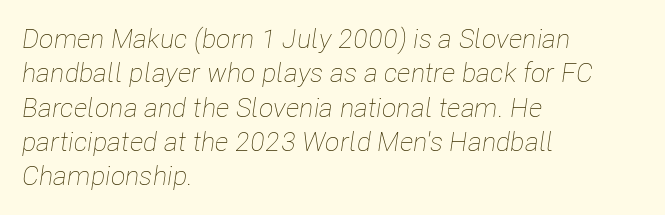
These glyphs show unthickened strokes, regular width or finer. Whoever set this chose a conventional vertical rhythm. The specimen reads as italic at a glance. The compositor pushed each line to the left boundary. This rendering leaves character spacing at its baseline value. Lines of text with bare space underneath.
